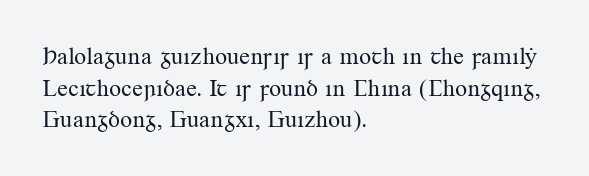
The image shows 24 px text type, upright; set left-aligned, normal line spacing (1.32x), normal letter spacing, not underlined.
